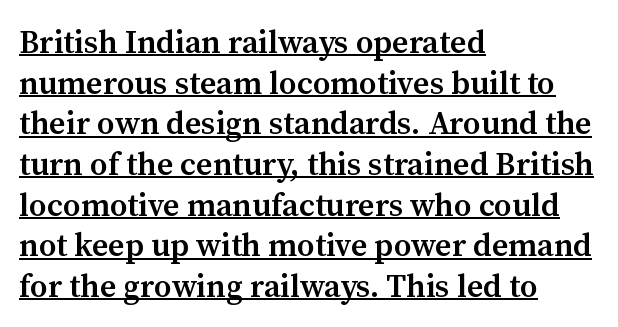
Q: Is the text bold? A: Semi-bold.
Q: Is the text italic (slanted)? A: No, it is upright.
Q: Is the typeface a serif or a sans-serif typeface? A: Serif.
Q: Is the text underlined? A: Yes.
Q: How is the paragraph aligned? A: Left-aligned.
Q: Is the spacing between letters normal or unusually wide? A: Normal.
Q: Is the spacing between lines tight, normal or loose? A: Normal.
Q: Width (condensed, normal, or wide)? A: Normal.
Q: Stroke contrast? A: Medium.
Q: x-height? A: Medium.
Q: Monospaced? A: No.
